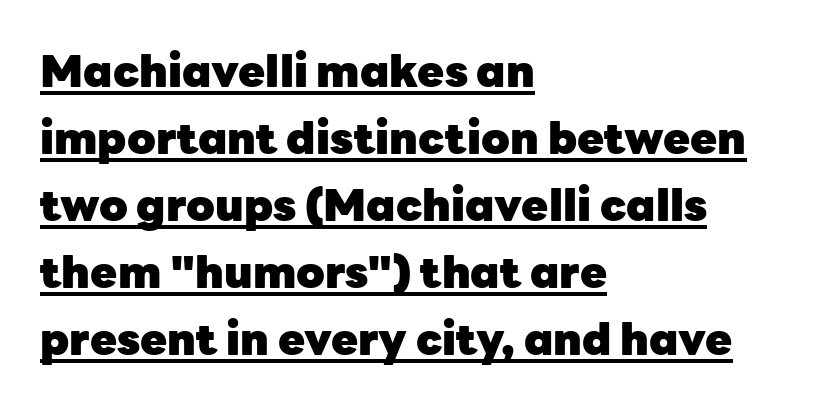
The image shows 44 px heavy sans-serif type, upright; set left-aligned, normal line spacing (1.52x), normal letter spacing, underlined; low stroke contrast and a medium x-height.
